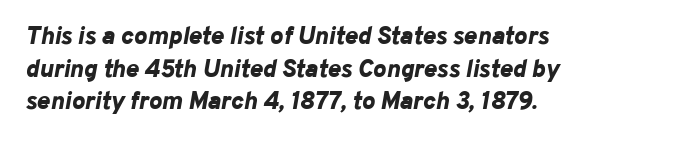
The image shows 25 px bold type, italic (leaning right); set left-aligned, normal line spacing (1.31x), normal letter spacing, not underlined.
